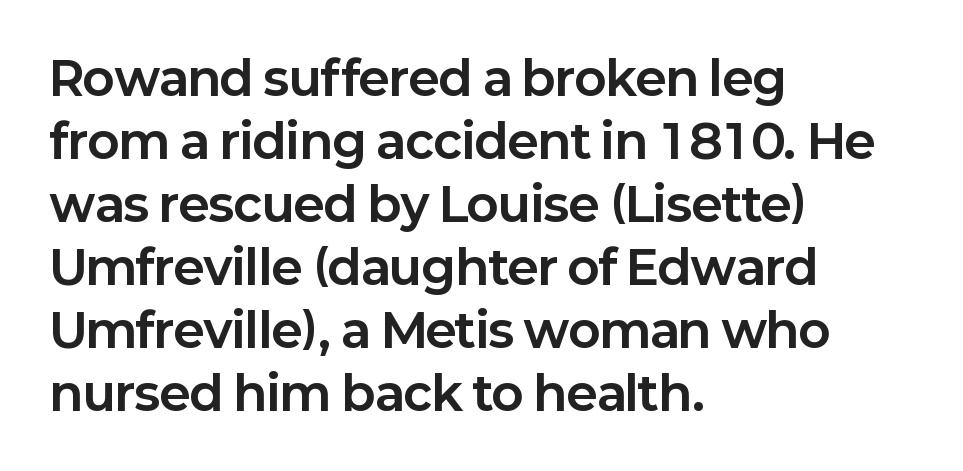
Q: Is the text bold? A: Yes.
Q: Is the text italic (slanted)? A: No, it is upright.
Q: Is the typeface a serif or a sans-serif typeface? A: Sans-serif.
Q: Is the text underlined? A: No.
Q: How is the paragraph aligned? A: Left-aligned.
Q: Is the spacing between letters normal or unusually wide? A: Normal.
Q: Is the spacing between lines tight, normal or loose? A: Normal.
Q: Width (condensed, normal, or wide)? A: Normal.
Q: Stroke contrast? A: Low.
Q: x-height? A: Medium.
Q: Monospaced? A: No.
